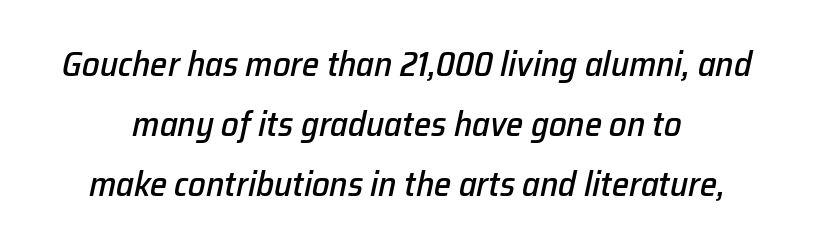
Characters are canted at an angle relative to the baseline's perpendicular. The passage shown has conventional tracking throughout. Spacing verdict: proportional, widths tailored to each character. Descenders hang freely into open space.
